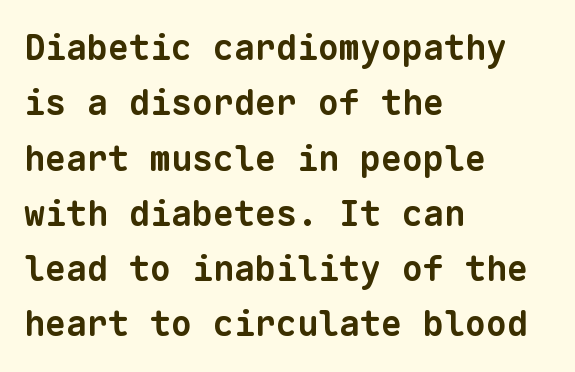
Q: Is the text bold? A: Yes.
Q: Is the typeface a serif or a sans-serif typeface? A: Sans-serif.
Q: Is the text underlined? A: No.
Q: How is the paragraph aligned? A: Left-aligned.
Q: Is the spacing between letters normal or unusually wide? A: Normal.
Q: Is the spacing between lines tight, normal or loose? A: Normal.
Q: Width (condensed, normal, or wide)? A: Normal.
Q: Stroke contrast? A: Low.
Q: x-height? A: Medium.
Q: Monospaced? A: Yes.
